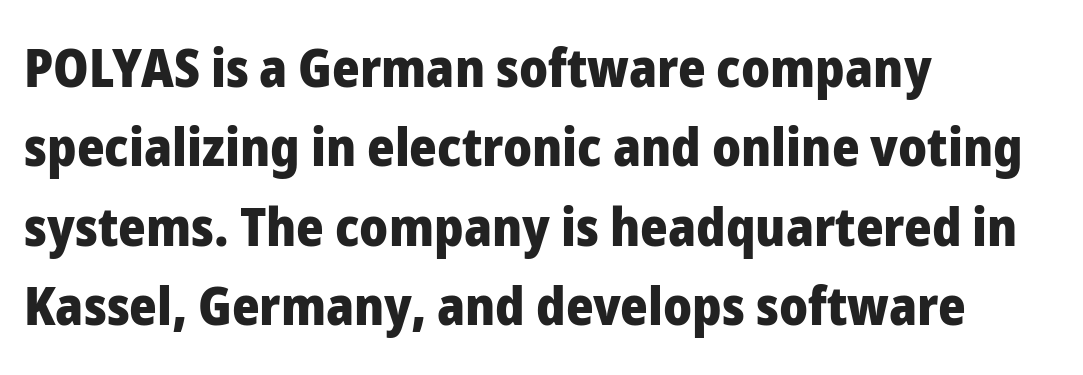
Q: Is the text bold? A: Yes.
Q: Is the text italic (slanted)? A: No, it is upright.
Q: Is the typeface a serif or a sans-serif typeface? A: Sans-serif.
Q: Is the text underlined? A: No.
Q: How is the paragraph aligned? A: Left-aligned.
Q: Is the spacing between letters normal or unusually wide? A: Normal.
Q: Is the spacing between lines tight, normal or loose? A: Normal.
Q: Width (condensed, normal, or wide)? A: Normal.
Q: Stroke contrast? A: Low.
Q: x-height? A: Medium.
Q: Monospaced? A: No.
